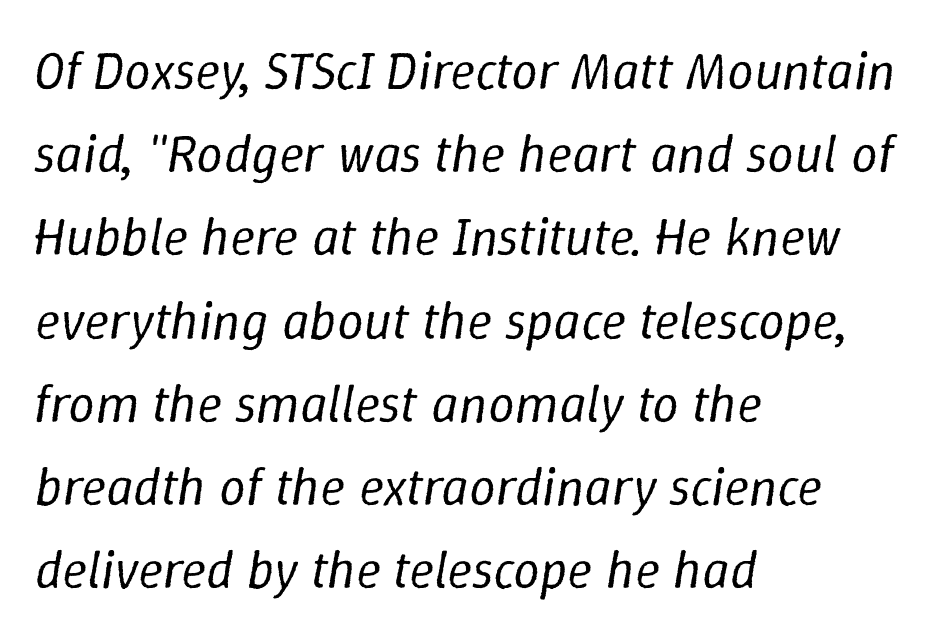
You could not count columns in this text — the font is proportionally spaced. Honestly, the row spacing looks completely unremarkable. If you drew a line through each stem, it would be angled. The zone under the glyphs is completely vacant. Stems here are at most as thick as an everyday book face. The rendering anchors every line to the left-hand side.
